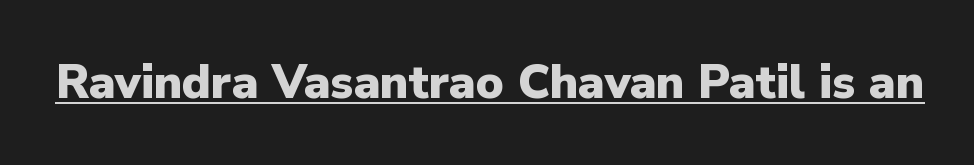
The image shows 47 px heavy sans-serif type, upright; set normal letter spacing, underlined; low stroke contrast and a medium x-height.
